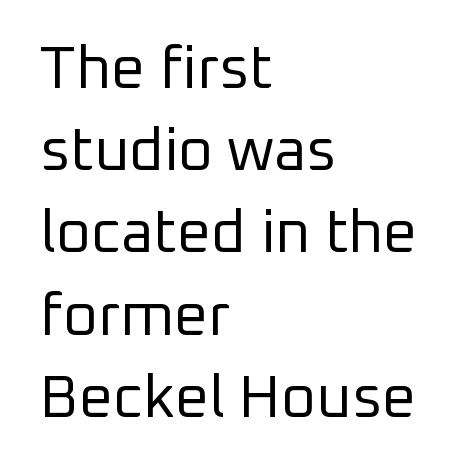
Q: Is the text bold? A: No.
Q: Is the text italic (slanted)? A: No, it is upright.
Q: Is the typeface a serif or a sans-serif typeface? A: Sans-serif.
Q: Is the text underlined? A: No.
Q: How is the paragraph aligned? A: Left-aligned.
Q: Is the spacing between letters normal or unusually wide? A: Normal.
Q: Is the spacing between lines tight, normal or loose? A: Normal.
Q: Width (condensed, normal, or wide)? A: Normal.
Q: Stroke contrast? A: Low.
Q: x-height? A: Medium.
Q: Monospaced? A: No.
